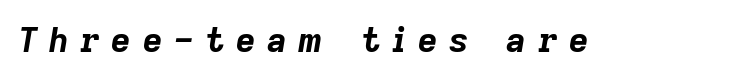
Q: Is the text bold? A: Yes.
Q: Is the text italic (slanted)? A: Yes, it leans right by about 9 degrees.
Q: Is the text underlined? A: No.
Q: Is the spacing between letters normal or unusually wide? A: Unusually wide.
Q: Width (condensed, normal, or wide)? A: Normal.
Q: Stroke contrast? A: Low.
Q: x-height? A: Medium.
Q: Monospaced? A: No.
